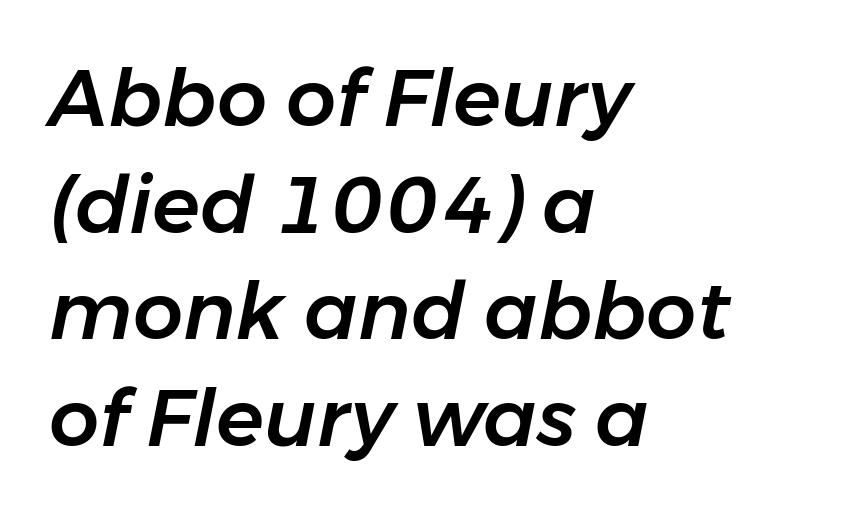
Q: Is the text italic (slanted)? A: Yes, it leans right by about 11 degrees.
Q: Is the text underlined? A: No.
Q: How is the paragraph aligned? A: Left-aligned.
Q: Is the spacing between letters normal or unusually wide? A: Normal.
Q: Is the spacing between lines tight, normal or loose? A: Normal.
Q: Width (condensed, normal, or wide)? A: Normal.
Q: Stroke contrast? A: Low.
Q: x-height? A: Medium.
Q: Monospaced? A: No.
